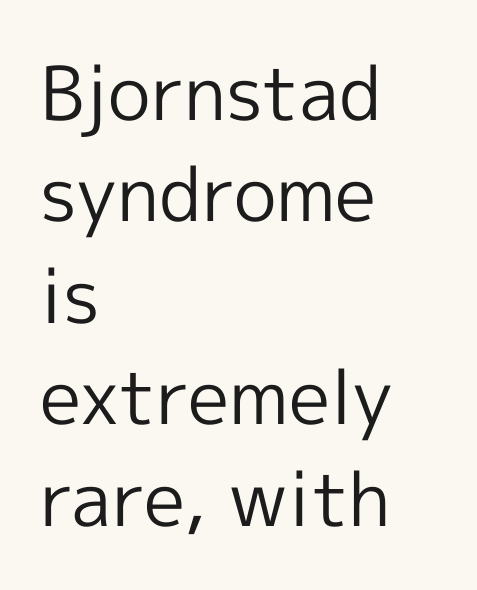
Check where the strokes stop: nothing finishes them off — pure sans. Vertically, the passage feels balanced, rows spaced as you'd expect. Is the letter spacing exaggerated? No — it looks like the ordinary default. Typeset ragged right — the left edge is the straight one.
